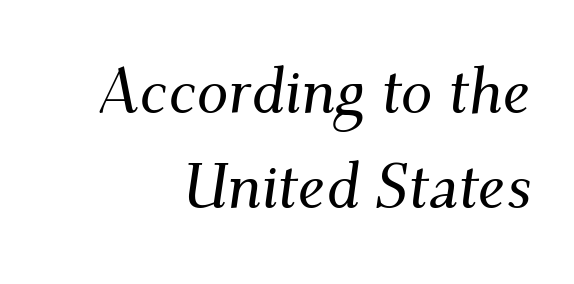
The image shows 63 px serif type, italic (leaning right); set right-aligned, normal line spacing (1.51x), normal letter spacing, not underlined; medium stroke contrast and a small x-height.
